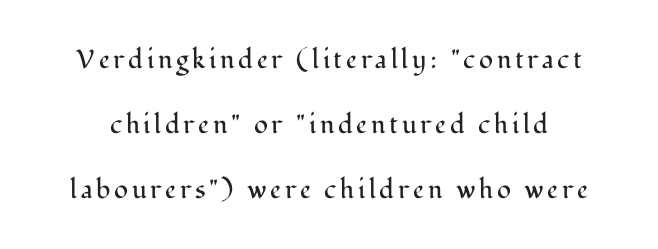
Q: Is the text bold? A: No.
Q: Is the text italic (slanted)? A: No, it is upright.
Q: Is the text underlined? A: No.
Q: Is the spacing between lines tight, normal or loose? A: Loose.
